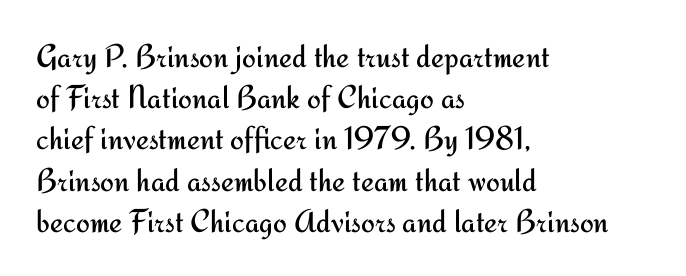
{"serif": "no", "italic": "no", "bold": "no", "weight": "regular", "width": "normal", "stroke_contrast": "medium", "x_height": "small", "monospaced": "no", "underline": "no", "align": "left", "line_spacing": "normal", "line_spacing_ratio": 1.25, "letter_spacing": "normal", "letter_spacing_em": 0.0, "glyph_px": 33}
